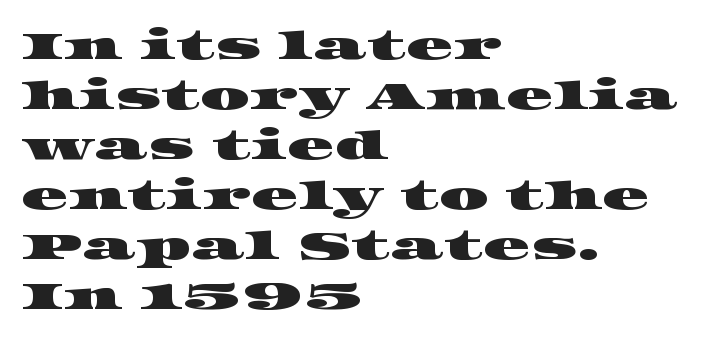
Q: Is the typeface a serif or a sans-serif typeface? A: Serif.
Q: Is the text underlined? A: No.
Q: How is the paragraph aligned? A: Left-aligned.
Q: Is the spacing between letters normal or unusually wide? A: Normal.
Q: Is the spacing between lines tight, normal or loose? A: Normal.
Q: Width (condensed, normal, or wide)? A: Wide.
Q: Stroke contrast? A: High.
Q: x-height? A: Large.
Q: Monospaced? A: No.
